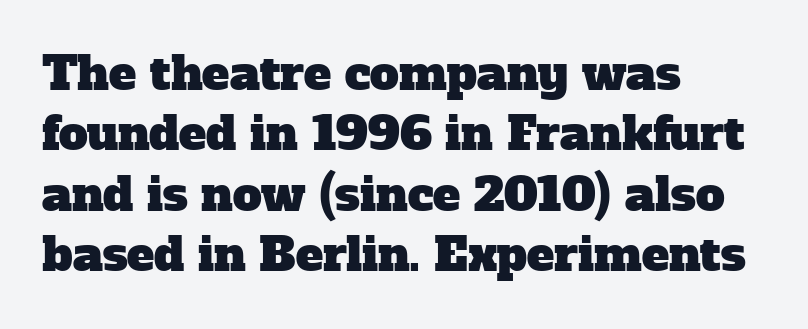
Q: Is the typeface a serif or a sans-serif typeface? A: Serif.
Q: Is the text underlined? A: No.
Q: How is the paragraph aligned? A: Left-aligned.
Q: Is the spacing between letters normal or unusually wide? A: Normal.
Q: Is the spacing between lines tight, normal or loose? A: Normal.
Q: Width (condensed, normal, or wide)? A: Normal.
Q: Stroke contrast? A: Low.
Q: x-height? A: Medium.
Q: Monospaced? A: No.
